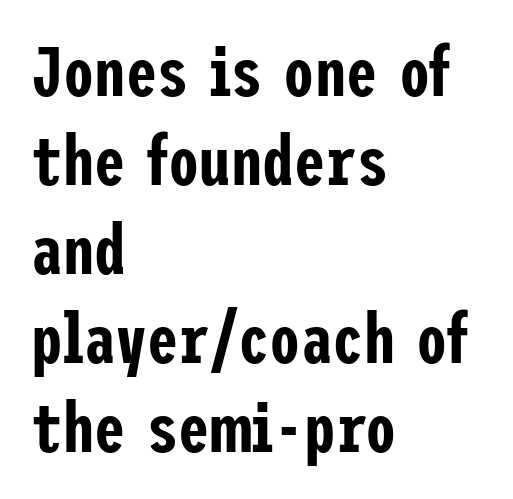
Does the leading feel generous? No, just average. Unlike a traditional serif, this face leaves its strokes unadorned. The words here are not underlined. The passage shown has conventional tracking throughout. A roman cut, with each character standing at attention. Teacher's note: observe the even left margin — that is flush-left alignment.
